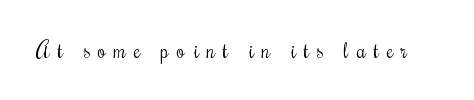
{"bold": "no", "underline": "no", "letter_spacing": "wide", "letter_spacing_em": 0.38, "glyph_px": 21}
